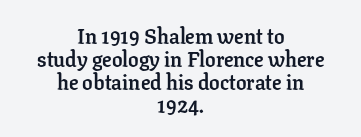
The image shows 21 px bold type, upright; set centered, tight line spacing (1.09x), normal letter spacing, not underlined.
